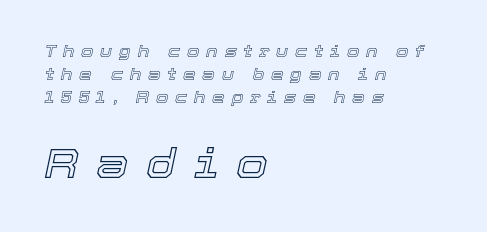
The image shows 41 px text type, italic (leaning right); set left-aligned, normal line spacing (1.44x), unusually wide letter spacing (+0.42 em), not underlined; the second (bottom) block is 2.56x larger; a medium x-height.
